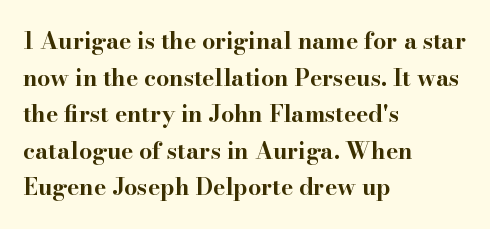
The image shows 23 px bold type, upright; set left-aligned, normal line spacing (1.59x), normal letter spacing, not underlined.
